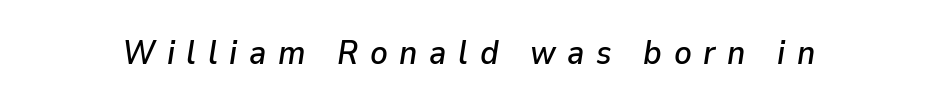
The image shows 33 px text type, italic (leaning right); set unusually wide letter spacing (+0.35 em), not underlined; low stroke contrast and a medium x-height.
